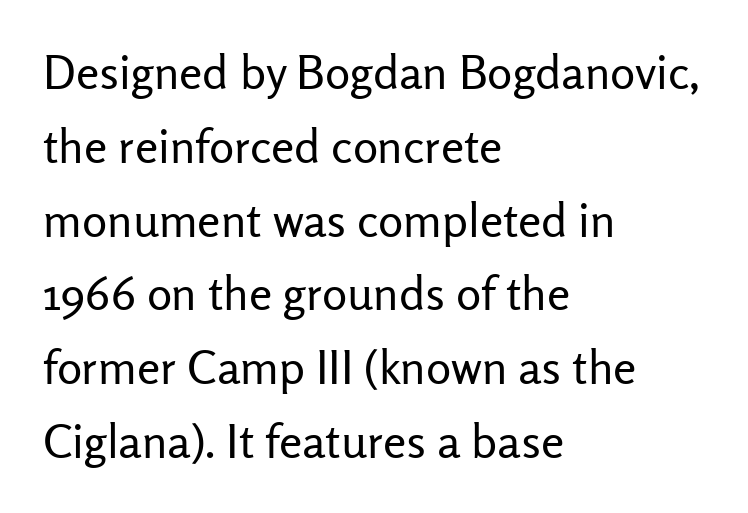
The image shows 47 px regular-weight sans-serif type, upright; set left-aligned, normal line spacing (1.57x), normal letter spacing, not underlined; low stroke contrast and a medium x-height.
